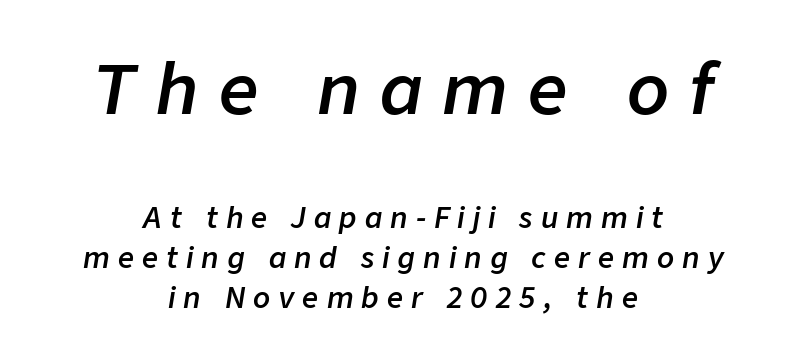
Q: Is the text bold? A: Semi-bold.
Q: Is the text italic (slanted)? A: Yes, it leans right by about 9 degrees.
Q: Is the text underlined? A: No.
Q: How is the paragraph aligned? A: Centered.
Q: Is the spacing between letters normal or unusually wide? A: Unusually wide.
Q: Is the spacing between lines tight, normal or loose? A: Normal.
Q: Which block of text is set in a larger size, the first (top) or the second (bottom)? A: The first (top) one.
Q: Width (condensed, normal, or wide)? A: Normal.
Q: Stroke contrast? A: Low.
Q: x-height? A: Medium.
Q: Monospaced? A: No.
